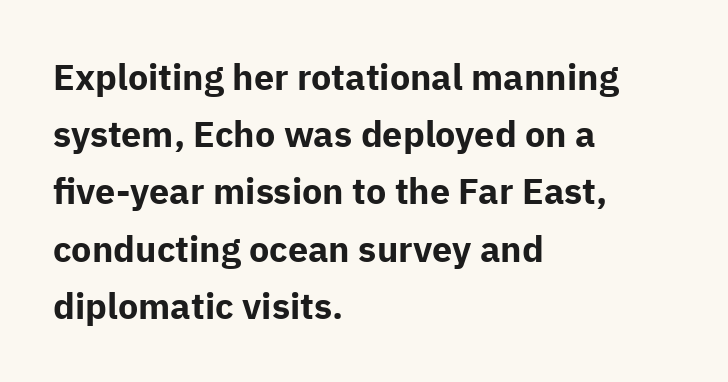
Q: Is the text bold? A: Yes.
Q: Is the text italic (slanted)? A: No, it is upright.
Q: Is the typeface a serif or a sans-serif typeface? A: Sans-serif.
Q: Is the text underlined? A: No.
Q: How is the paragraph aligned? A: Left-aligned.
Q: Is the spacing between letters normal or unusually wide? A: Normal.
Q: Is the spacing between lines tight, normal or loose? A: Normal.
Q: Width (condensed, normal, or wide)? A: Normal.
Q: Stroke contrast? A: Low.
Q: x-height? A: Medium.
Q: Monospaced? A: No.
